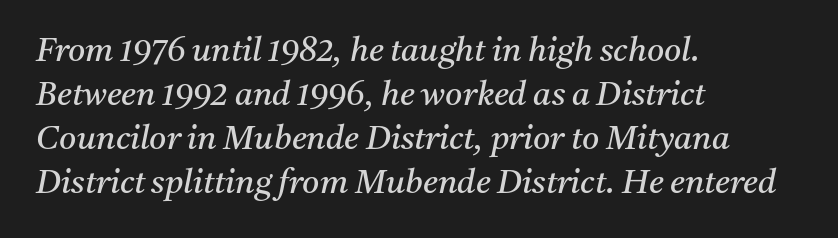
Q: Is the text bold? A: No.
Q: Is the text italic (slanted)? A: Yes, it leans right by about 11 degrees.
Q: Is the typeface a serif or a sans-serif typeface? A: Serif.
Q: Is the text underlined? A: No.
Q: How is the paragraph aligned? A: Left-aligned.
Q: Is the spacing between letters normal or unusually wide? A: Normal.
Q: Is the spacing between lines tight, normal or loose? A: Normal.
Q: Width (condensed, normal, or wide)? A: Normal.
Q: Stroke contrast? A: Medium.
Q: x-height? A: Medium.
Q: Monospaced? A: No.
